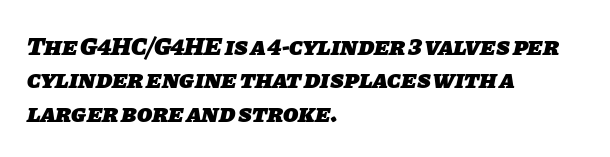
The image shows 25 px bold type; set left-aligned, normal line spacing (1.34x), normal letter spacing, not underlined.
